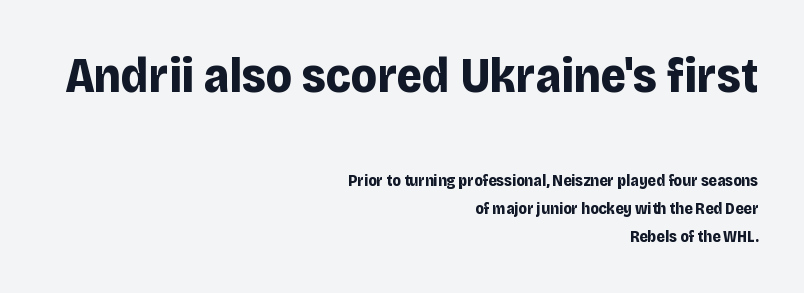
Q: Is the text bold? A: Yes.
Q: Is the text italic (slanted)? A: No, it is upright.
Q: Is the typeface a serif or a sans-serif typeface? A: Sans-serif.
Q: Is the text underlined? A: No.
Q: How is the paragraph aligned? A: Right-aligned.
Q: Is the spacing between letters normal or unusually wide? A: Normal.
Q: Which block of text is set in a larger size, the first (top) or the second (bottom)? A: The first (top) one.
Q: Width (condensed, normal, or wide)? A: Normal.
Q: Stroke contrast? A: Low.
Q: x-height? A: Large.
Q: Monospaced? A: No.
